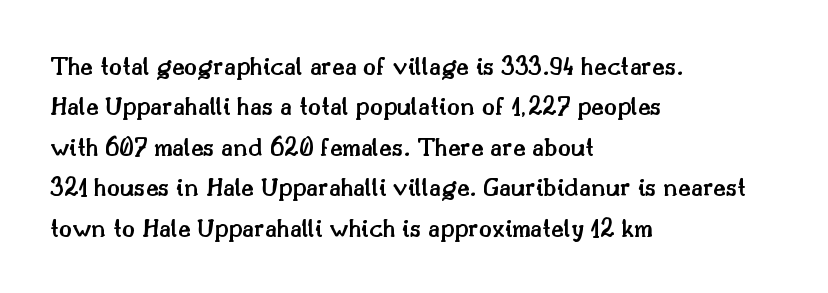
Glyph-to-glyph distance matches everyday printed text. Beneath every word, the page is bare. What's the leading like? Ordinary, nothing unusual. Typographic density is moderately raised because the face is semibold. Vertical strokes here are truly vertical.
